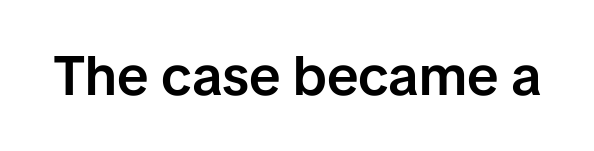
The image shows 56 px semibold sans-serif type, upright; set normal letter spacing, not underlined; low stroke contrast and a medium x-height.
